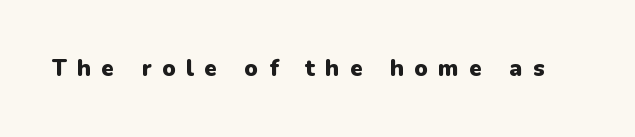
The image shows 23 px bold type, upright; set unusually wide letter spacing (+0.45 em), not underlined.
